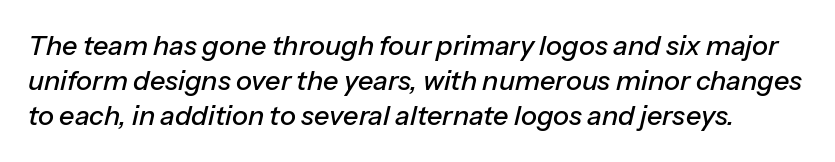
Q: Is the text italic (slanted)? A: Yes, it leans right by about 13 degrees.
Q: Is the text underlined? A: No.
Q: Is the spacing between letters normal or unusually wide? A: Normal.
Q: Is the spacing between lines tight, normal or loose? A: Normal.
